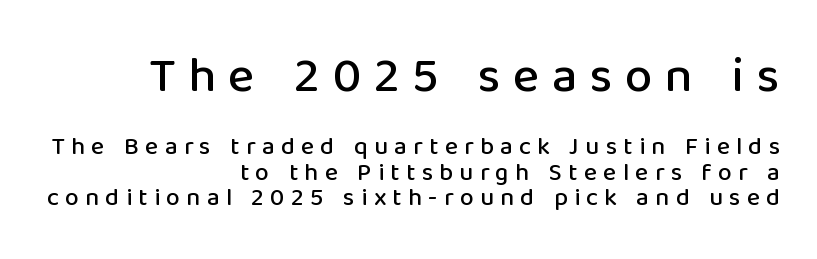
The image shows 50 px sans-serif type, upright; set right-aligned, tight line spacing (1.01x), unusually wide letter spacing (+0.25 em), not underlined; the first (top) block is 2.0x larger; low stroke contrast and a medium x-height.
